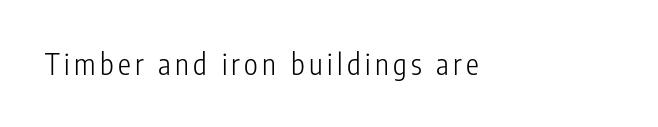
Q: Is the text bold? A: No.
Q: Is the text italic (slanted)? A: No, it is upright.
Q: Is the typeface a serif or a sans-serif typeface? A: Sans-serif.
Q: Is the text underlined? A: No.
Q: Width (condensed, normal, or wide)? A: Condensed.
Q: Stroke contrast? A: Low.
Q: x-height? A: Medium.
Q: Monospaced? A: No.
